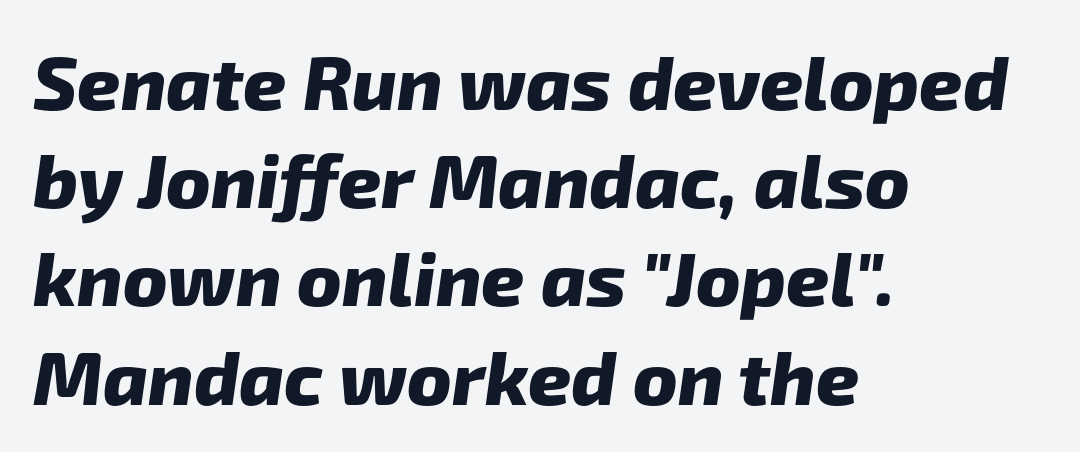
Q: Is the text bold? A: Yes.
Q: Is the typeface a serif or a sans-serif typeface? A: Sans-serif.
Q: Is the text underlined? A: No.
Q: How is the paragraph aligned? A: Left-aligned.
Q: Is the spacing between letters normal or unusually wide? A: Normal.
Q: Is the spacing between lines tight, normal or loose? A: Normal.
Q: Width (condensed, normal, or wide)? A: Normal.
Q: Stroke contrast? A: Low.
Q: x-height? A: Medium.
Q: Monospaced? A: No.
